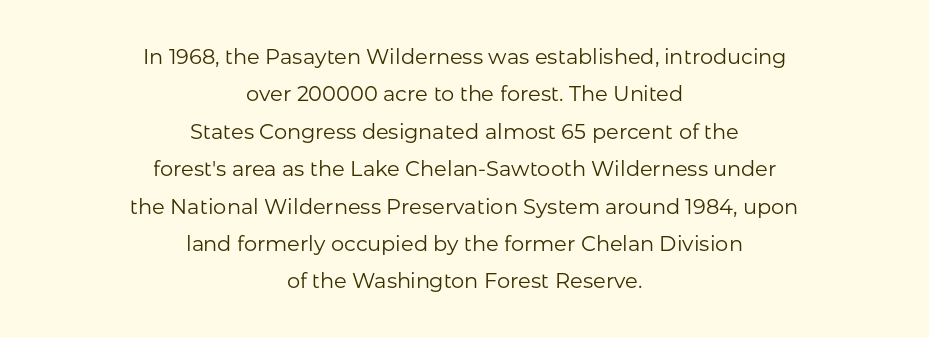
{"italic": "no", "bold": "no", "underline": "no", "align": "center", "line_spacing_ratio": 1.78, "letter_spacing": "normal", "letter_spacing_em": 0.0, "glyph_px": 21}
